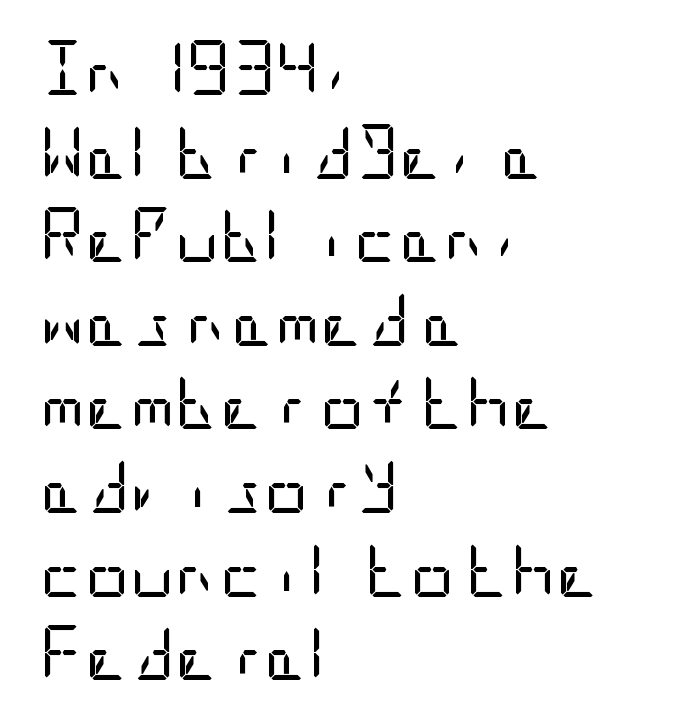
{"serif": "no", "italic": "no", "bold": "no", "weight": "regular", "width": "condensed", "stroke_contrast": "low", "x_height": "large", "underline": "no", "align": "left", "line_spacing": "normal", "line_spacing_ratio": 1.52, "letter_spacing": "normal", "letter_spacing_em": 0.0, "glyph_px": 55}
